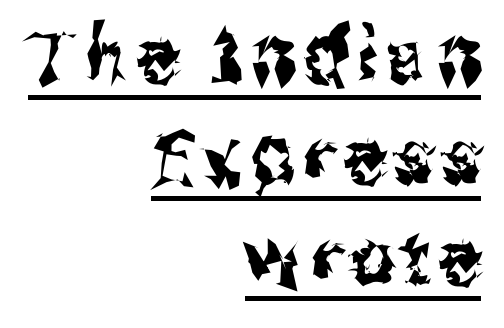
The image shows 77 px condensed sans-serif type, upright; set right-aligned, normal line spacing (1.31x), underlined; medium stroke contrast and a medium x-height.
